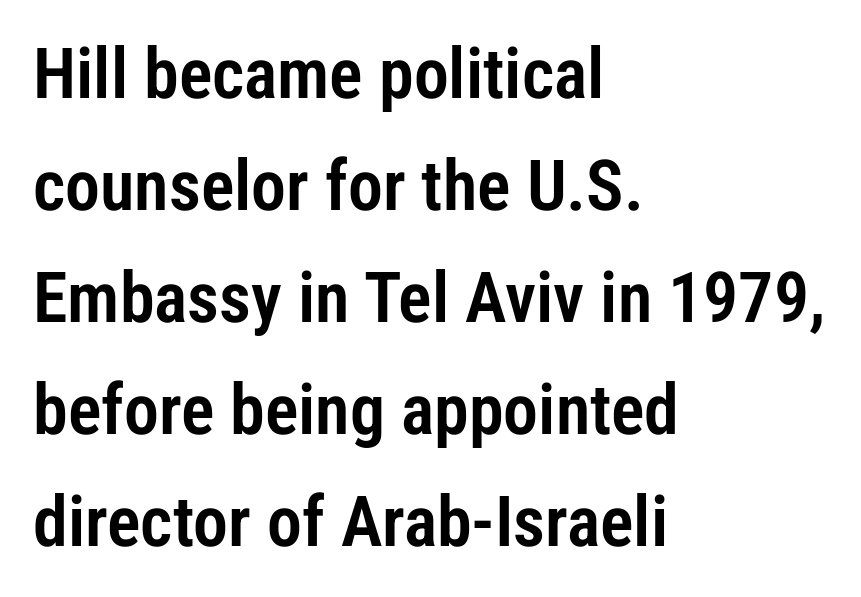
Leading matches the norm, producing a regular column. How are the letters spaced? Ordinarily, with no added tracking. These lines are rendered in a variable-pitch font. Honestly, there is no underline to notice here at all. The typography opts for an upright posture over an oblique one.
